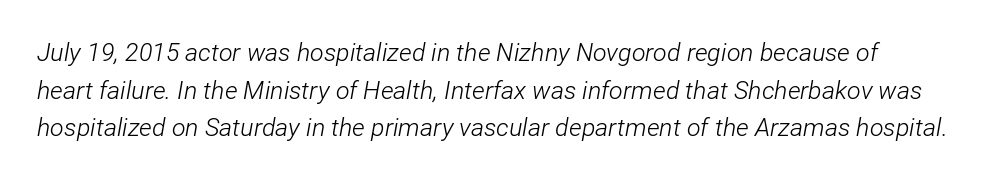
Stem width sits at or under what a default text font uses. The text carries the slant typical of an italic or oblique font. Check the space under the baseline: it is left empty. Between one letter and the next there's only the usual sliver of space. Line spacing here is normal.
